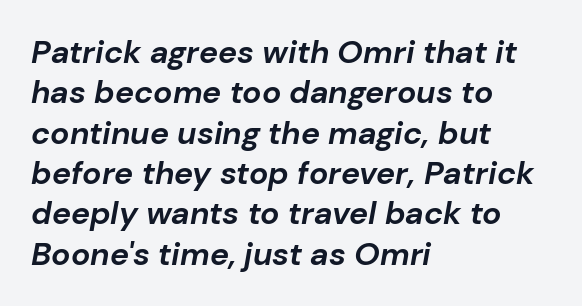
Q: Is the text bold? A: Yes.
Q: Is the text italic (slanted)? A: Yes, it leans right by about 10 degrees.
Q: Is the text underlined? A: No.
Q: How is the paragraph aligned? A: Left-aligned.
Q: Is the spacing between letters normal or unusually wide? A: Normal.
Q: Is the spacing between lines tight, normal or loose? A: Normal.
Q: Width (condensed, normal, or wide)? A: Normal.
Q: Stroke contrast? A: Low.
Q: x-height? A: Medium.
Q: Monospaced? A: No.
